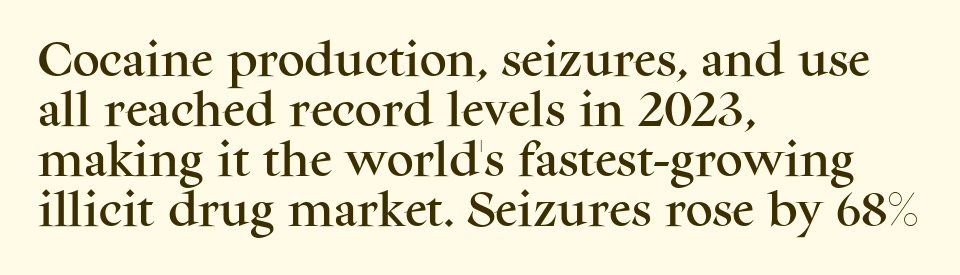
Decoration check: the copy has no underline. Evenly set lines give the paragraph a standard silhouette. Look at the bottom of the vertical strokes: they flare into serifs here. The type is set solid horizontally, with unmodified tracking.
